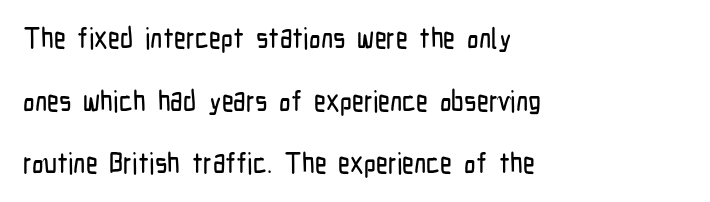
{"serif": "no", "italic": "no", "width": "condensed", "stroke_contrast": "low", "x_height": "medium", "monospaced": "no", "underline": "no", "align": "left", "line_spacing": "loose", "line_spacing_ratio": 2.16, "letter_spacing": "normal", "letter_spacing_em": 0.0, "glyph_px": 29}
